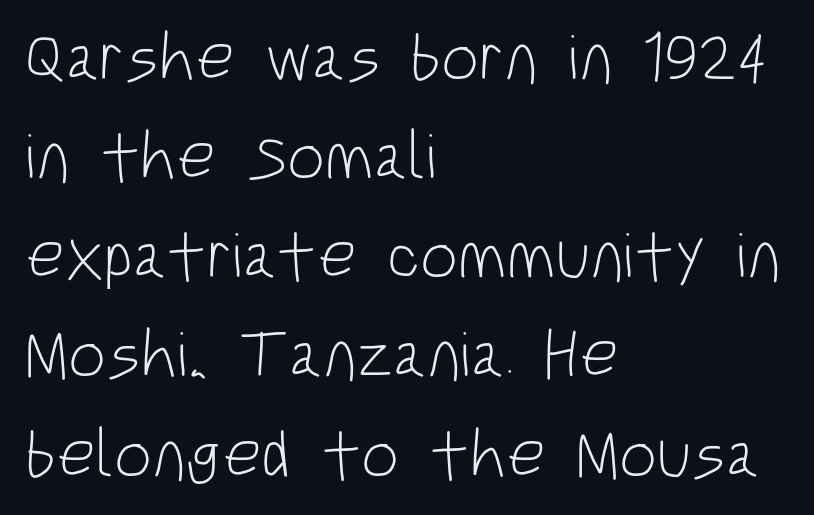
In terms of letterspacing, this is plain default setting. The typesetter chose a ragged-right arrangement here. Stroke thickness stays within the range of a standard reading face or lighter. The rendering uses a moderate line-height, typical for paragraphs. Serifs: no, the terminals of the letterforms are clean.
